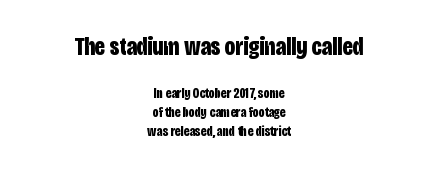
Q: Is the text bold? A: Yes.
Q: Is the text italic (slanted)? A: No, it is upright.
Q: Is the text underlined? A: No.
Q: How is the paragraph aligned? A: Centered.
Q: Is the spacing between letters normal or unusually wide? A: Normal.
Q: Is the spacing between lines tight, normal or loose? A: Normal.
Q: Which block of text is set in a larger size, the first (top) or the second (bottom)? A: The first (top) one.
